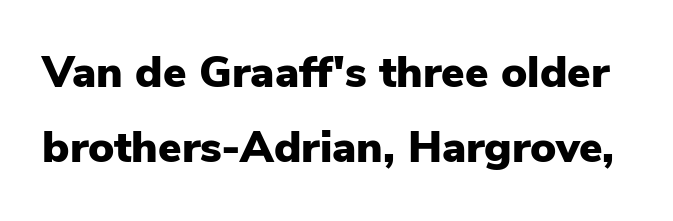
Q: Is the text bold? A: Yes.
Q: Is the text italic (slanted)? A: No, it is upright.
Q: Is the typeface a serif or a sans-serif typeface? A: Sans-serif.
Q: Is the text underlined? A: No.
Q: Is the spacing between letters normal or unusually wide? A: Normal.
Q: Width (condensed, normal, or wide)? A: Normal.
Q: Stroke contrast? A: Low.
Q: x-height? A: Medium.
Q: Monospaced? A: No.
